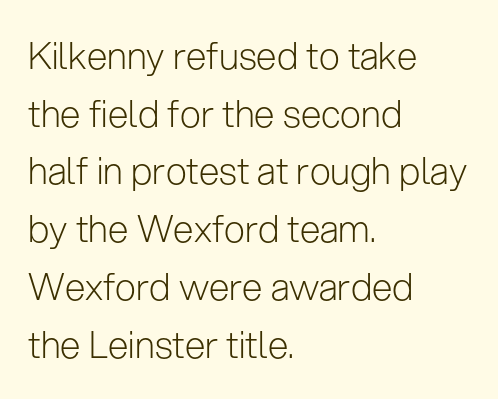
The setting favours the left margin, as ordinary paragraphs usually do. A typesetter would label this face a sans. Letters have the restrained weight of plain body copy at most. It's the straight-up-and-down kind of type. Words float on clear page, feet unadorned. What's the leading like? Ordinary, nothing unusual.
